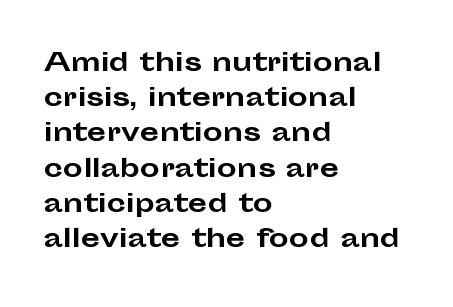
{"italic": "no", "bold": "yes", "underline": "no", "align": "left", "line_spacing": "normal", "line_spacing_ratio": 1.41, "letter_spacing": "normal", "letter_spacing_em": 0.0, "glyph_px": 25}
